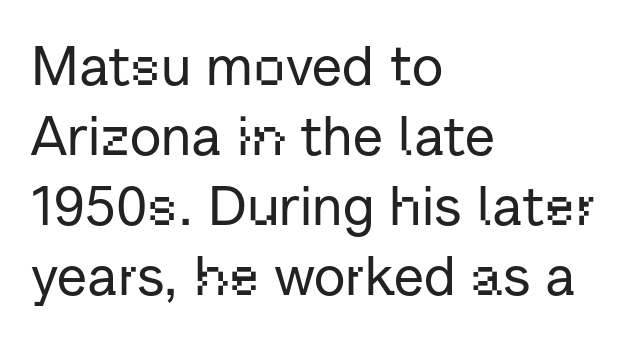
Words float on clear page, feet unadorned. Does the leading feel generous? No, just average. A sans-serif font was chosen for this passage. Unlike italic type, these characters show no tilt at all.
